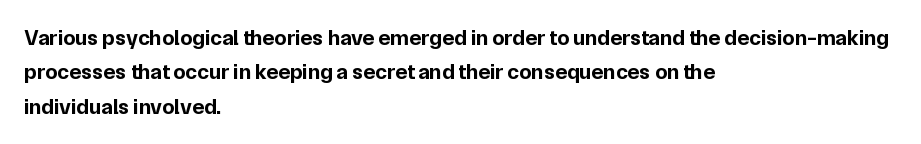
The image shows 22 px bold type, upright; set left-aligned, normal line spacing (1.56x), normal letter spacing, not underlined.
